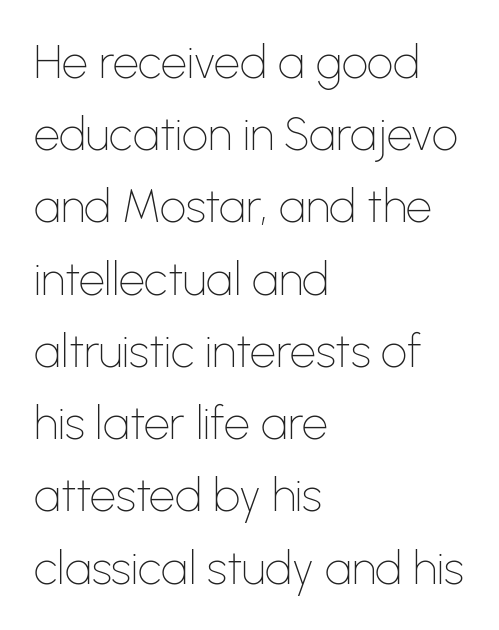
The image shows 46 px thin sans-serif type, upright; set left-aligned, normal line spacing (1.57x), normal letter spacing, not underlined; low stroke contrast and a medium x-height.
